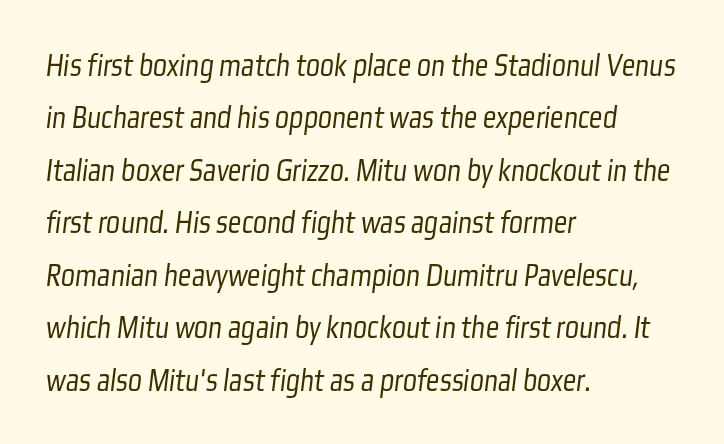
Q: Is the text bold? A: No.
Q: Is the typeface a serif or a sans-serif typeface? A: Sans-serif.
Q: Is the text underlined? A: No.
Q: How is the paragraph aligned? A: Left-aligned.
Q: Is the spacing between letters normal or unusually wide? A: Normal.
Q: Is the spacing between lines tight, normal or loose? A: Normal.
Q: Width (condensed, normal, or wide)? A: Condensed.
Q: Stroke contrast? A: Low.
Q: x-height? A: Medium.
Q: Monospaced? A: No.
